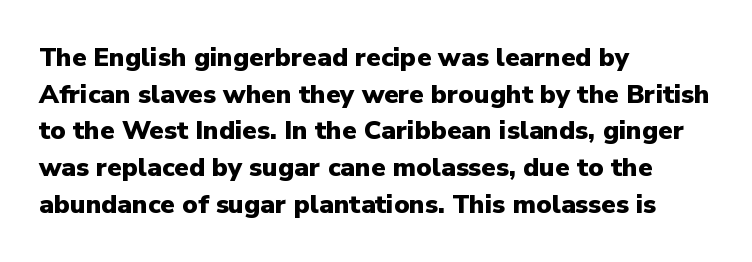
{"italic": "no", "bold": "yes", "underline": "no", "align": "left", "line_spacing": "normal", "line_spacing_ratio": 1.41, "letter_spacing": "normal", "letter_spacing_em": 0.0, "glyph_px": 26}
